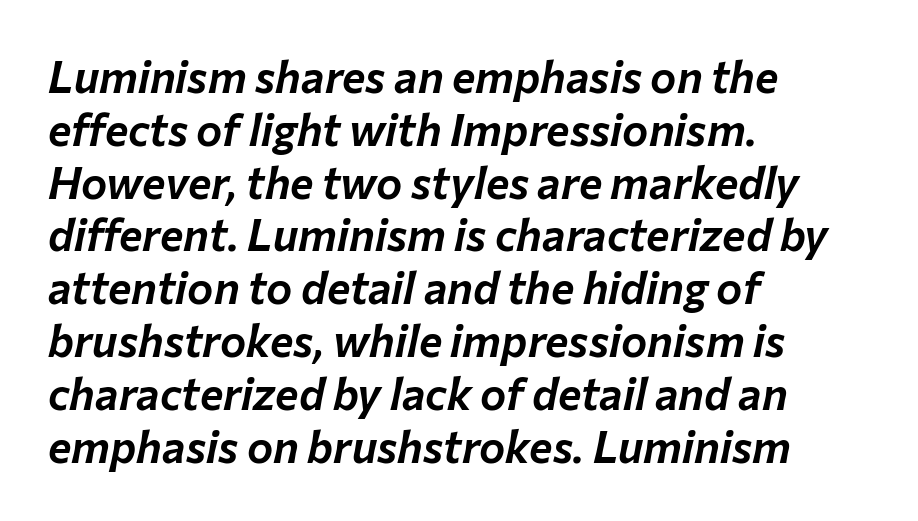
{"italic": "yes", "lean": "right", "slant_degrees": 12, "width": "normal", "stroke_contrast": "low", "x_height": "medium", "monospaced": "no", "underline": "no", "align": "left", "line_spacing_ratio": 1.2, "letter_spacing": "normal", "letter_spacing_em": 0.0, "glyph_px": 44}
